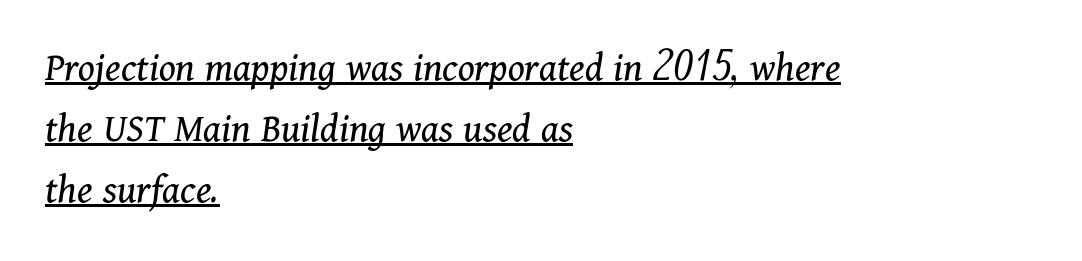
The image shows 42 px regular-weight serif type, italic (leaning right); set left-aligned, normal line spacing (1.45x), normal letter spacing, underlined; medium stroke contrast and a medium x-height.
